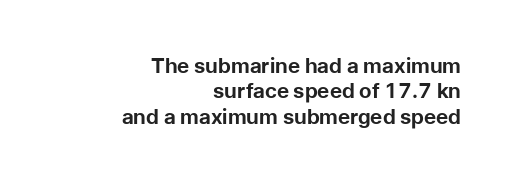
Q: Is the text bold? A: Yes.
Q: Is the text italic (slanted)? A: No, it is upright.
Q: Is the text underlined? A: No.
Q: How is the paragraph aligned? A: Right-aligned.
Q: Is the spacing between letters normal or unusually wide? A: Normal.
